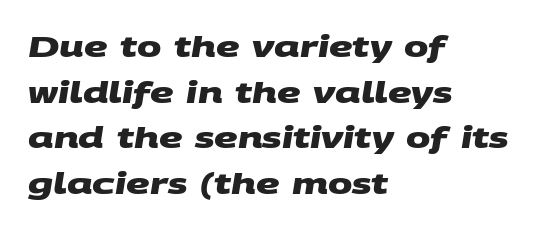
Plain, unruled lines of type. There is no visible air inserted between adjacent glyphs. Does the type have serifs? No, each stem ends abruptly. The text block is weighted toward the left margin, trailing off unevenly rightward.
